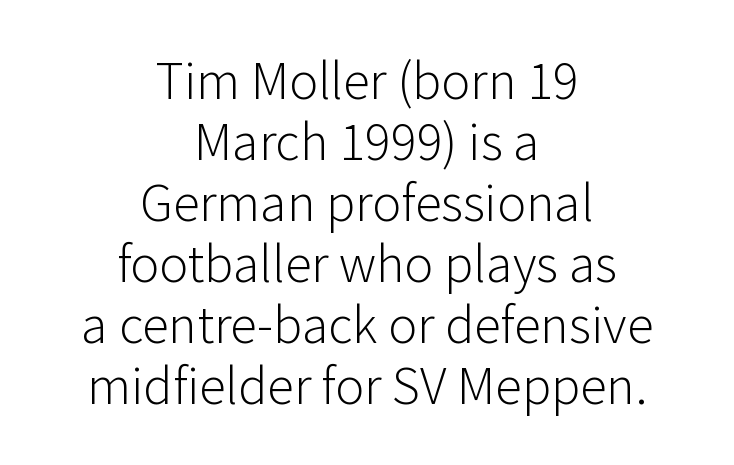
Q: Is the text bold? A: No.
Q: Is the text italic (slanted)? A: No, it is upright.
Q: Is the typeface a serif or a sans-serif typeface? A: Sans-serif.
Q: Is the text underlined? A: No.
Q: How is the paragraph aligned? A: Centered.
Q: Is the spacing between letters normal or unusually wide? A: Normal.
Q: Is the spacing between lines tight, normal or loose? A: Tight.
Q: Width (condensed, normal, or wide)? A: Normal.
Q: Stroke contrast? A: Low.
Q: x-height? A: Medium.
Q: Monospaced? A: No.
